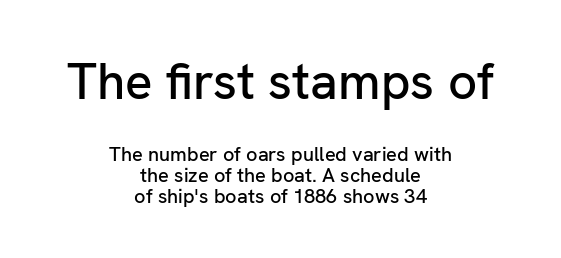
{"serif": "no", "italic": "no", "width": "normal", "stroke_contrast": "low", "x_height": "medium", "monospaced": "no", "underline": "no", "align": "center", "line_spacing": "tight", "line_spacing_ratio": 1.03, "letter_spacing": "normal", "letter_spacing_em": 0.0, "larger_block": "first", "size_ratio": 2.55, "glyph_px": 51}
